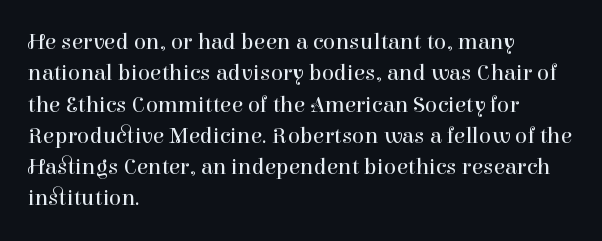
The image shows 23 px text type, upright; set left-aligned, normal line spacing (1.36x), normal letter spacing, not underlined.
